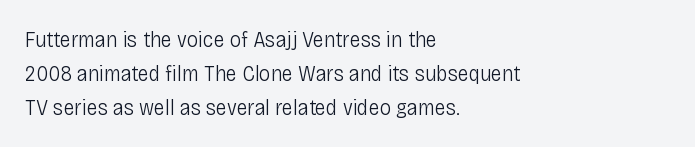
Q: Is the text bold? A: No.
Q: Is the text italic (slanted)? A: No, it is upright.
Q: Is the text underlined? A: No.
Q: How is the paragraph aligned? A: Left-aligned.
Q: Is the spacing between letters normal or unusually wide? A: Normal.
Q: Is the spacing between lines tight, normal or loose? A: Normal.
